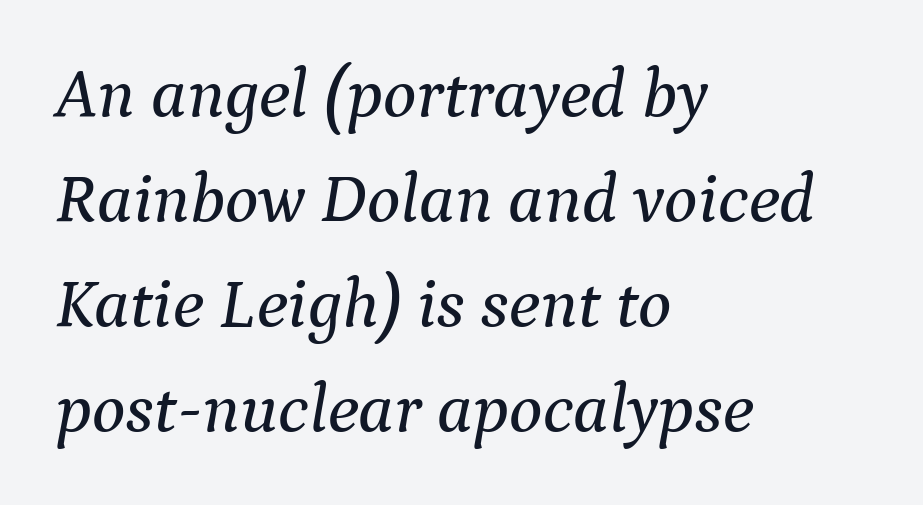
{"serif": "yes", "italic": "yes", "lean": "right", "slant_degrees": 9, "width": "normal", "stroke_contrast": "medium", "x_height": "medium", "monospaced": "no", "underline": "no", "align": "left", "line_spacing": "normal", "line_spacing_ratio": 1.5, "letter_spacing": "normal", "letter_spacing_em": 0.0, "glyph_px": 70}
